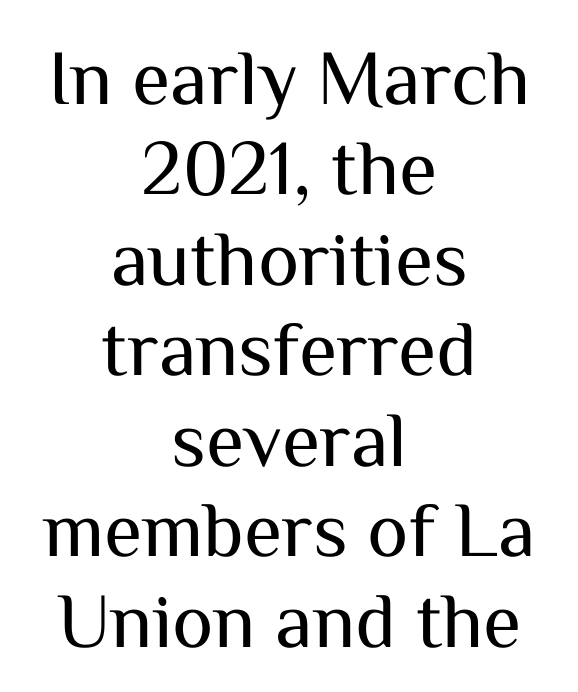
The image shows 78 px regular-weight sans-serif type, upright; set centered, line spacing 1.16x, normal letter spacing, not underlined; medium stroke contrast and a medium x-height.
